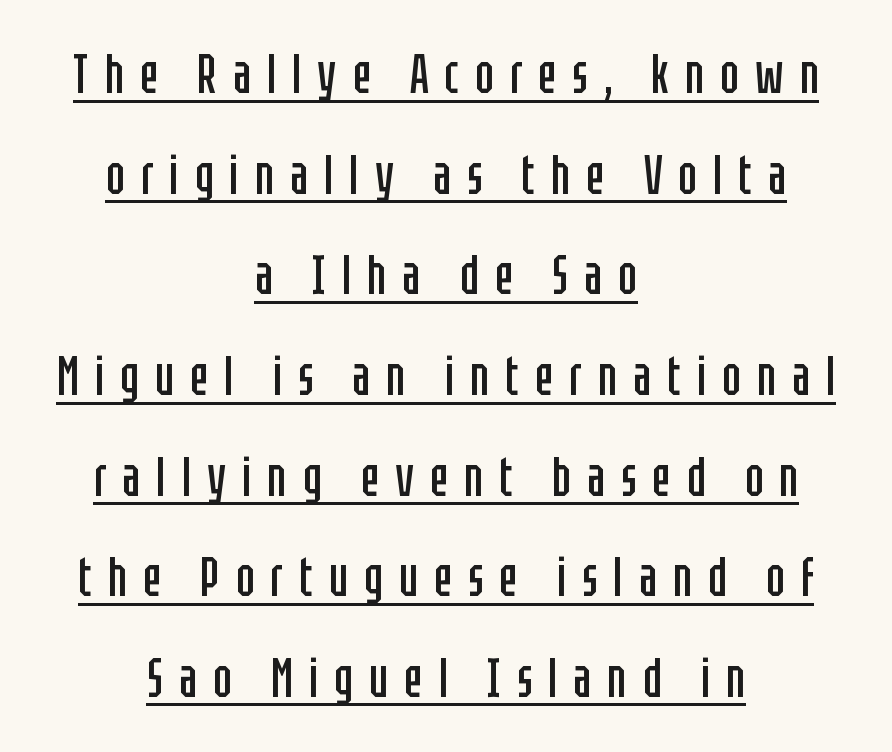
Note the varied advance widths — an 'i' is clearly narrower than an 'm'. Letterform terminals end flat and unadorned throughout the passage. Display-style spreading of the glyphs; the letterfit is very open. Glance below the letters and you will spot a drawn line. The lettering stays uniformly vertical, giving the passage a roman look. If you folded the block vertically in half, each line would mirror itself in length.
